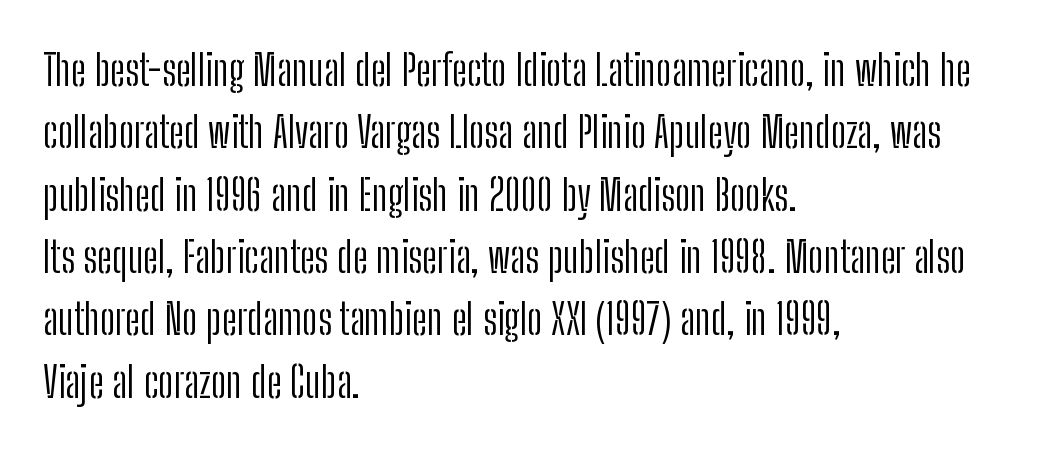
{"serif": "no", "italic": "no", "bold": "no", "weight": "light", "width": "condensed", "stroke_contrast": "low", "x_height": "medium", "monospaced": "no", "underline": "no", "align": "left", "line_spacing": "normal", "line_spacing_ratio": 1.45, "letter_spacing": "normal", "letter_spacing_em": 0.0, "glyph_px": 43}
